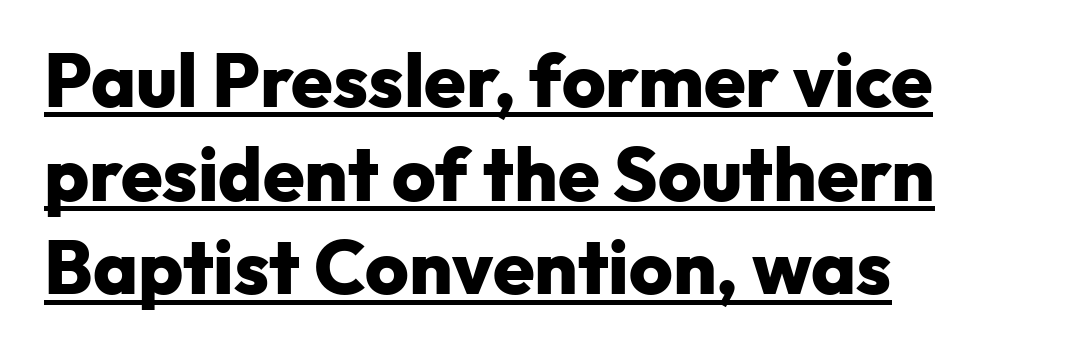
The image shows 75 px heavy sans-serif type, upright; set left-aligned, normal line spacing (1.25x), normal letter spacing, underlined; low stroke contrast and a medium x-height.
